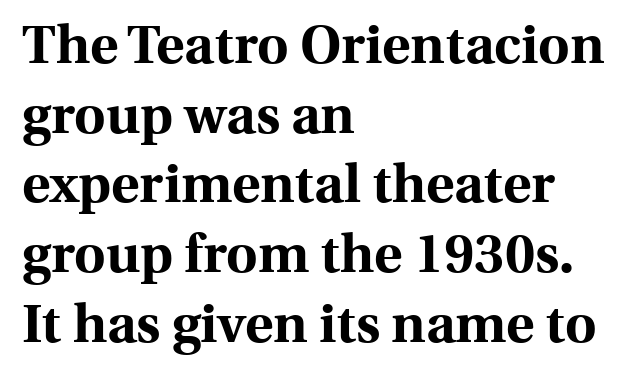
{"serif": "yes", "italic": "no", "bold": "yes", "weight": "bold", "width": "normal", "x_height": "medium", "monospaced": "no", "underline": "no", "align": "left", "line_spacing": "normal", "line_spacing_ratio": 1.29, "letter_spacing": "normal", "letter_spacing_em": 0.0, "glyph_px": 54}
